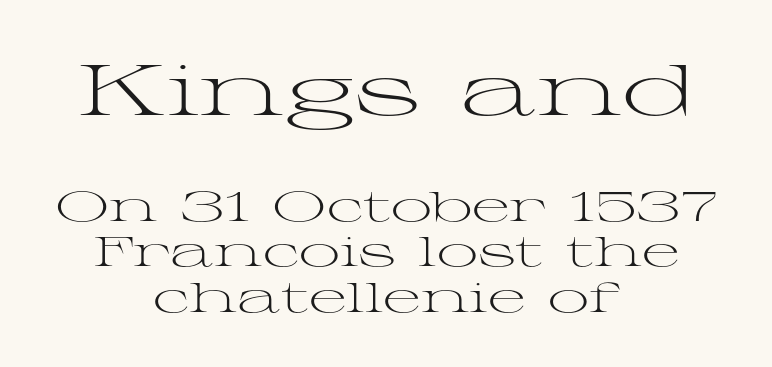
Q: Is the text bold? A: No.
Q: Is the text italic (slanted)? A: No, it is upright.
Q: Is the typeface a serif or a sans-serif typeface? A: Serif.
Q: Is the text underlined? A: No.
Q: How is the paragraph aligned? A: Centered.
Q: Is the spacing between letters normal or unusually wide? A: Normal.
Q: Is the spacing between lines tight, normal or loose? A: Tight.
Q: Which block of text is set in a larger size, the first (top) or the second (bottom)? A: The first (top) one.
Q: Width (condensed, normal, or wide)? A: Wide.
Q: Stroke contrast? A: Medium.
Q: x-height? A: Medium.
Q: Monospaced? A: No.
